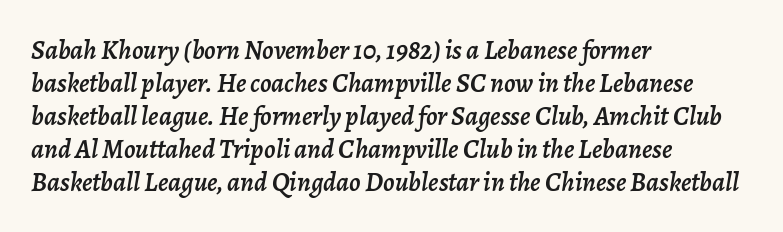
The gaps between neighbouring characters are ordinary and unremarkable. Tall strokes in this sample are angled rather than plumb. The specimen omits any rule beneath the text block's lines. Does the copy run flush right? No — it runs flush left.
